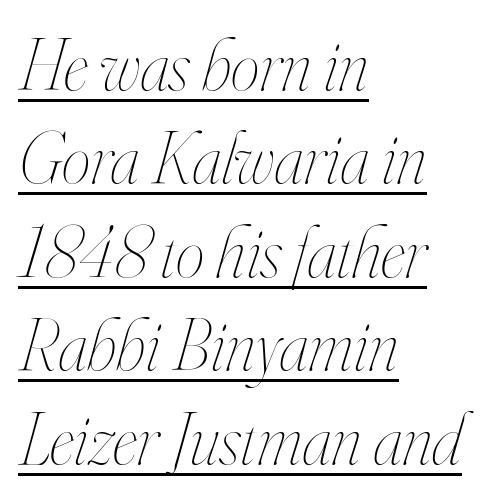
Students, observe the line beneath the letters — that is underlining. Compared with typical body copy, the letter spacing here is the same. The rendering uses natural spacing where letterforms have individual widths. The letters are slanted; this is an italic face.
